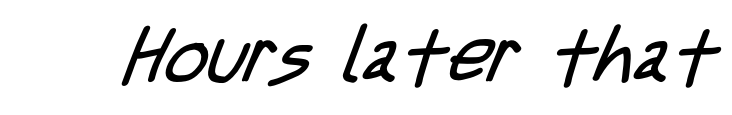
Q: Is the text bold? A: No.
Q: Is the typeface a serif or a sans-serif typeface? A: Sans-serif.
Q: Is the text underlined? A: No.
Q: Is the spacing between letters normal or unusually wide? A: Normal.
Q: Width (condensed, normal, or wide)? A: Condensed.
Q: Stroke contrast? A: Low.
Q: x-height? A: Large.
Q: Monospaced? A: No.
